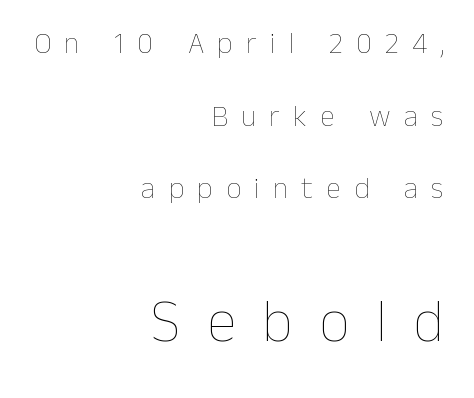
{"italic": "no", "bold": "no", "weight": "thin", "width": "normal", "stroke_contrast": "low", "x_height": "medium", "monospaced": "no", "underline": "no", "align": "right", "line_spacing": "loose", "line_spacing_ratio": 2.42, "letter_spacing": "wide", "letter_spacing_em": 0.44, "larger_block": "second", "size_ratio": 2.0, "glyph_px": 60}
